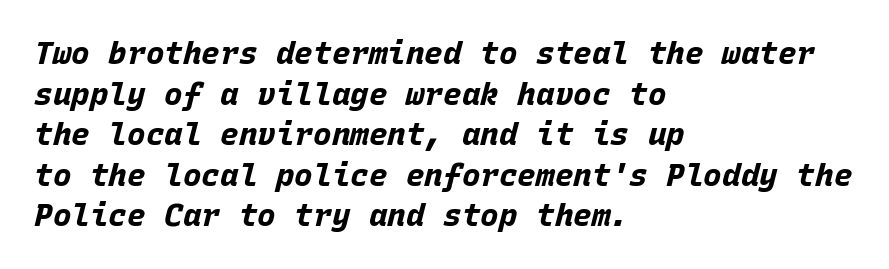
Q: Is the text bold? A: Yes.
Q: Is the text italic (slanted)? A: Yes, it leans right by about 15 degrees.
Q: Is the text underlined? A: No.
Q: How is the paragraph aligned? A: Left-aligned.
Q: Is the spacing between letters normal or unusually wide? A: Normal.
Q: Is the spacing between lines tight, normal or loose? A: Normal.
Q: Width (condensed, normal, or wide)? A: Normal.
Q: Stroke contrast? A: Low.
Q: x-height? A: Large.
Q: Monospaced? A: Yes.
